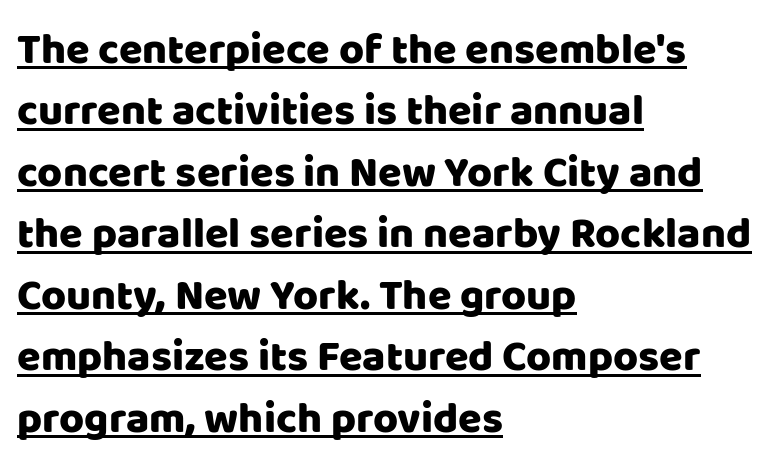
{"serif": "no", "italic": "no", "width": "normal", "stroke_contrast": "low", "x_height": "large", "monospaced": "no", "underline": "yes", "align": "left", "line_spacing": "normal", "line_spacing_ratio": 1.43, "letter_spacing": "normal", "letter_spacing_em": 0.0, "glyph_px": 43}
